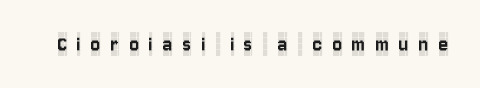
Q: Is the text italic (slanted)? A: No, it is upright.
Q: Is the text underlined? A: No.
Q: Is the spacing between letters normal or unusually wide? A: Unusually wide.
